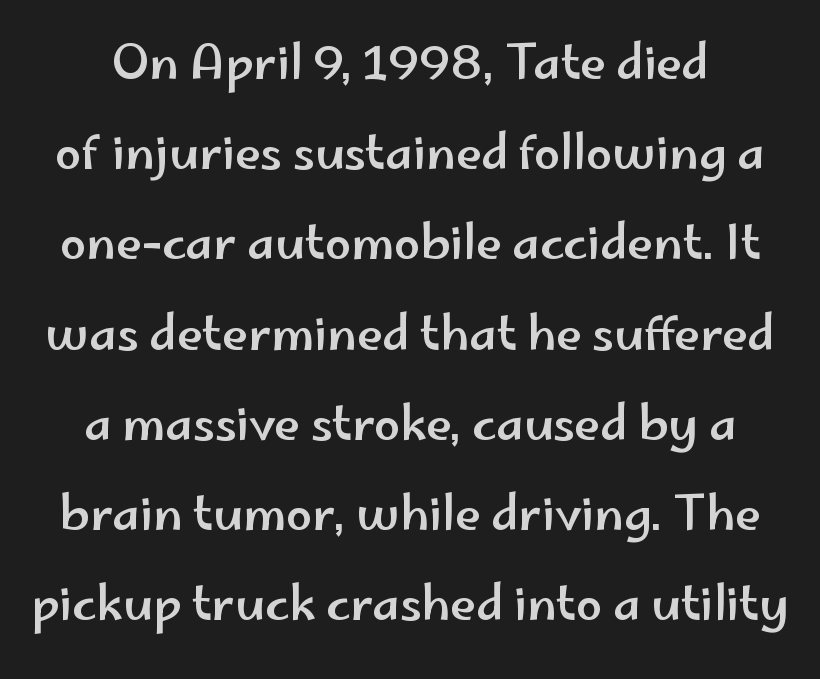
{"serif": "no", "italic": "no", "width": "wide", "stroke_contrast": "low", "x_height": "small", "monospaced": "no", "underline": "no", "line_spacing": "loose", "line_spacing_ratio": 1.92, "letter_spacing": "normal", "letter_spacing_em": 0.0, "glyph_px": 47}
